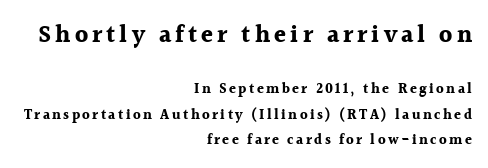
Just letters on the line, the space beneath them empty. These lines stack with their right ends in a neat column. Here the first block reads like a headline and the second like body copy. A roman cut, with each character standing at attention. The strokes are fattened all the way to bold.
